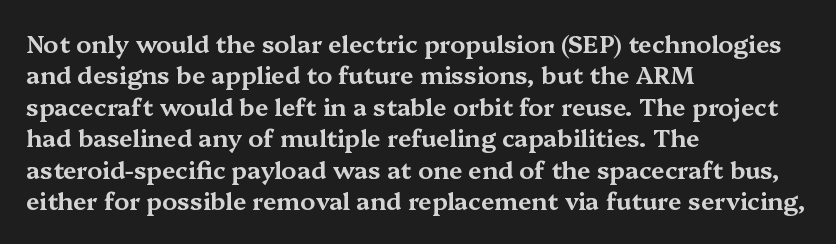
Q: Is the text italic (slanted)? A: No, it is upright.
Q: Is the text underlined? A: No.
Q: How is the paragraph aligned? A: Left-aligned.
Q: Is the spacing between letters normal or unusually wide? A: Normal.
Q: Is the spacing between lines tight, normal or loose? A: Normal.
